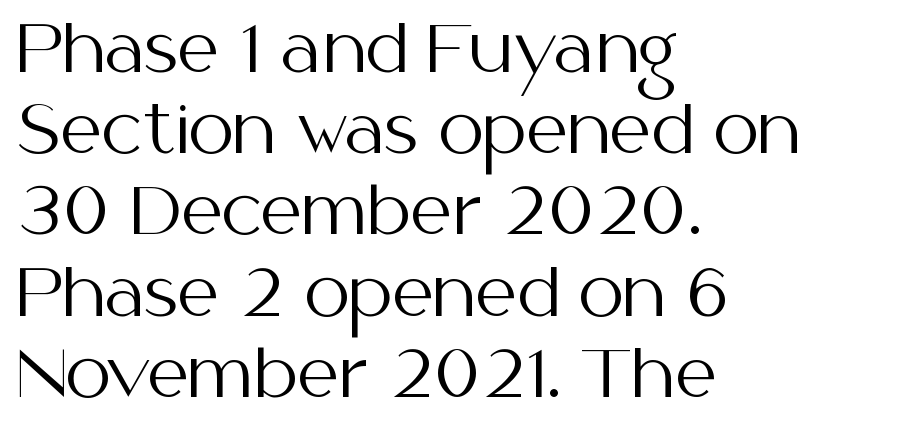
The image shows 65 px regular-weight sans-serif type, upright; set left-aligned, normal line spacing (1.25x), normal letter spacing, not underlined; medium stroke contrast and a medium x-height.
